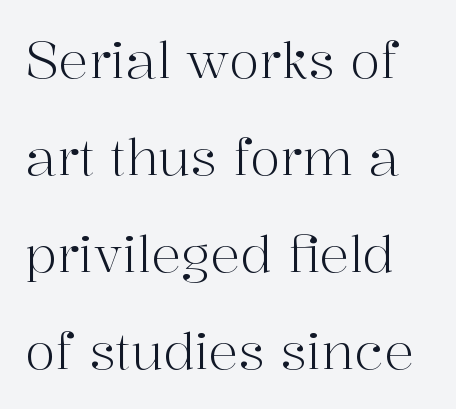
The passage shown is not underscored anywhere. A typesetter would call this proportional, since set widths differ per character. In terms of letterspacing, this is plain default setting. A great deal of white space separates one row of letters from the next. A typesetter would mark this as roman, not italic.
